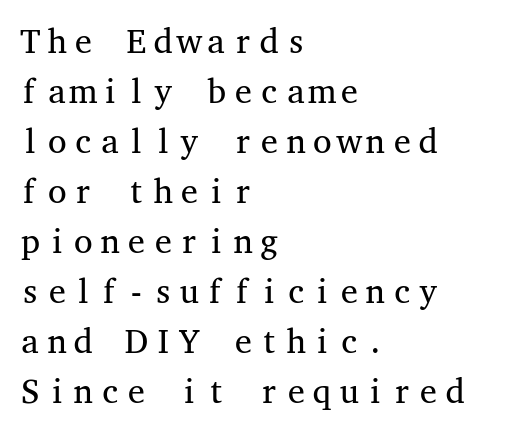
{"serif": "yes", "italic": "no", "bold": "no", "weight": "regular", "width": "wide", "stroke_contrast": "medium", "x_height": "medium", "monospaced": "yes", "underline": "no", "align": "left", "line_spacing": "normal", "line_spacing_ratio": 1.47, "letter_spacing": "normal", "letter_spacing_em": 0.0, "glyph_px": 34}
